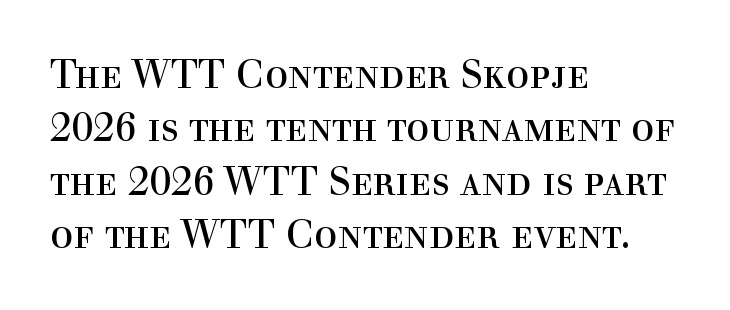
To sum up the face: it has serifs. On a weight scale, this lands at 450 or below. Tall strokes in this sample are plumb rather than angled. Here the designer chose a conventional face with non-uniform glyph widths. Anything drawn beneath the words? Only blank space.
